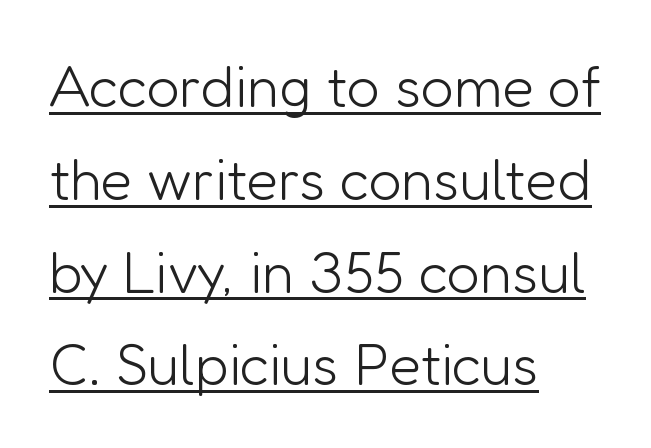
{"serif": "no", "italic": "no", "bold": "no", "weight": "light", "width": "normal", "stroke_contrast": "low", "x_height": "medium", "monospaced": "no", "underline": "yes", "align": "left", "line_spacing": "normal", "line_spacing_ratio": 1.6, "letter_spacing": "normal", "letter_spacing_em": 0.0, "glyph_px": 58}
